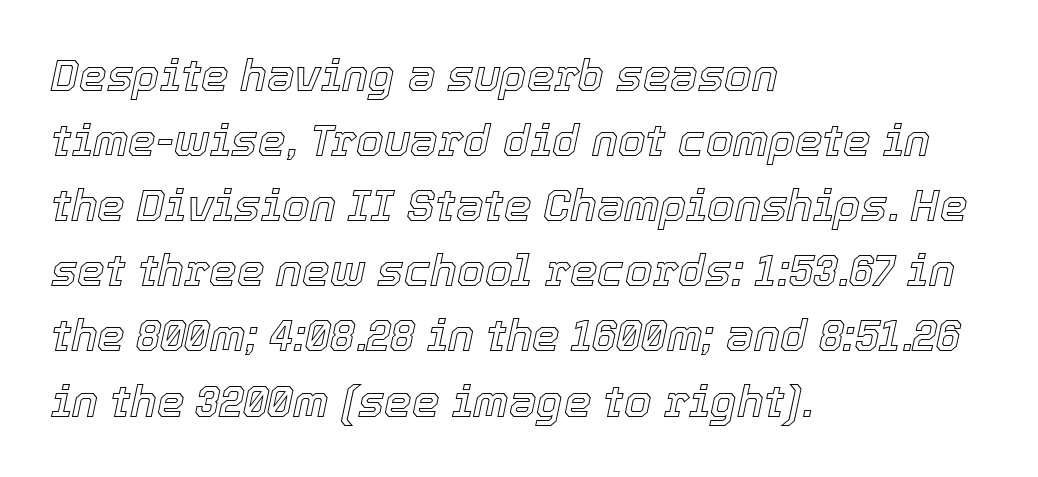
{"italic": "yes", "lean": "right", "slant_degrees": 12, "width": "normal", "x_height": "medium", "monospaced": "no", "underline": "no", "align": "left", "line_spacing": "normal", "line_spacing_ratio": 1.48, "letter_spacing": "normal", "letter_spacing_em": 0.0, "glyph_px": 44}
